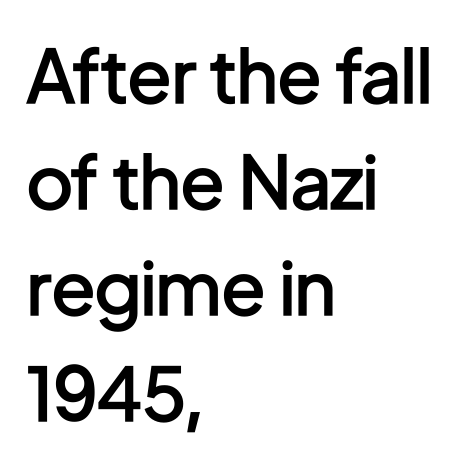
{"serif": "no", "italic": "no", "bold": "semi", "weight": "semibold", "width": "condensed", "stroke_contrast": "low", "x_height": "medium", "monospaced": "no", "underline": "no", "align": "left", "line_spacing": "normal", "line_spacing_ratio": 1.45, "letter_spacing": "normal", "letter_spacing_em": 0.0, "glyph_px": 73}
